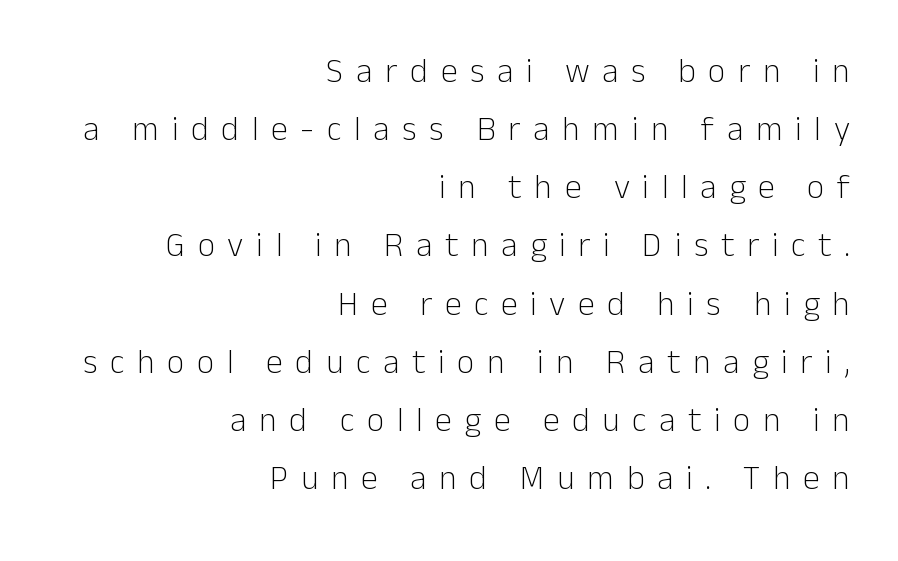
{"serif": "no", "italic": "no", "bold": "no", "weight": "light", "width": "normal", "stroke_contrast": "low", "x_height": "medium", "monospaced": "no", "underline": "no", "align": "right", "line_spacing_ratio": 1.71, "letter_spacing": "wide", "letter_spacing_em": 0.37, "glyph_px": 34}
